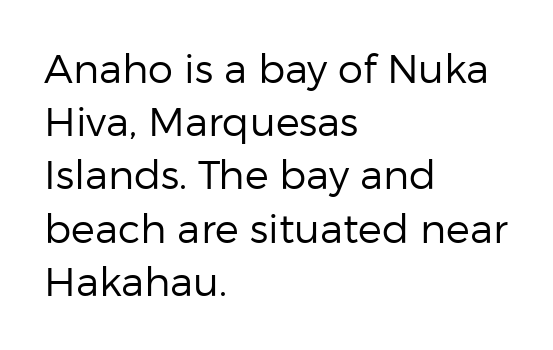
Tracking value appears to be zero — textbook default spacing. Notice how descenders clear the ascenders below comfortably — that's standard leading. The typesetting does not lean heavy: it is not bold. Are there feet on the stems? There aren't — it's a sans.
